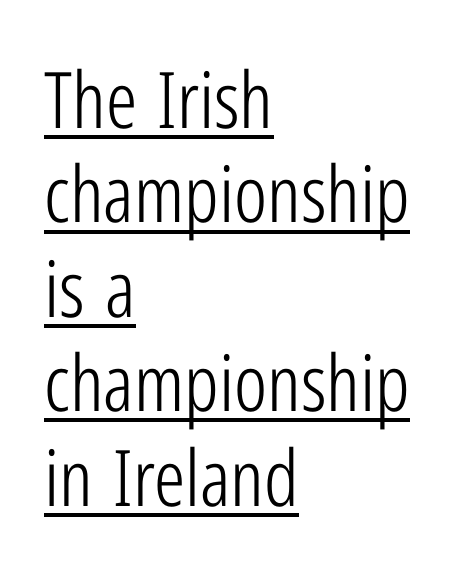
{"serif": "no", "italic": "no", "bold": "no", "weight": "light", "width": "condensed", "stroke_contrast": "low", "x_height": "medium", "monospaced": "no", "underline": "yes", "align": "left", "line_spacing_ratio": 1.21, "letter_spacing": "normal", "letter_spacing_em": 0.0, "glyph_px": 78}
